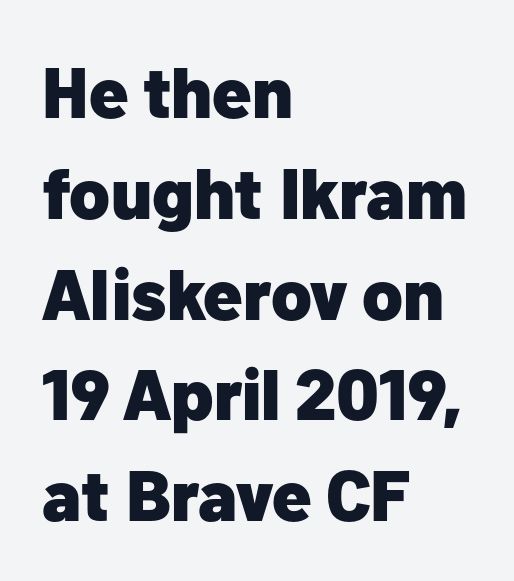
The image shows 71 px heavy sans-serif type, upright; set left-aligned, normal line spacing (1.42x), normal letter spacing, not underlined; low stroke contrast and a medium x-height.
